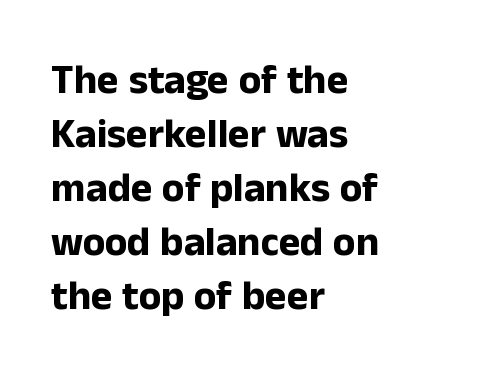
{"serif": "no", "italic": "no", "bold": "yes", "weight": "bold", "width": "normal", "stroke_contrast": "low", "x_height": "medium", "monospaced": "no", "underline": "no", "align": "left", "line_spacing": "normal", "line_spacing_ratio": 1.32, "letter_spacing": "normal", "letter_spacing_em": 0.0, "glyph_px": 41}
